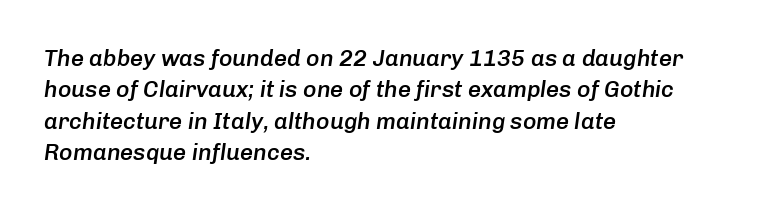
Q: Is the text bold? A: Semi-bold.
Q: Is the text italic (slanted)? A: Yes, it leans right by about 8 degrees.
Q: Is the text underlined? A: No.
Q: How is the paragraph aligned? A: Left-aligned.
Q: Is the spacing between letters normal or unusually wide? A: Normal.
Q: Is the spacing between lines tight, normal or loose? A: Normal.
